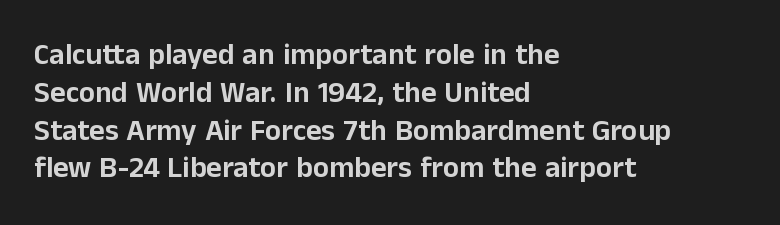
The image shows 30 px sans-serif type, upright; set left-aligned, normal line spacing (1.26x), normal letter spacing, not underlined; low stroke contrast and a medium x-height.
